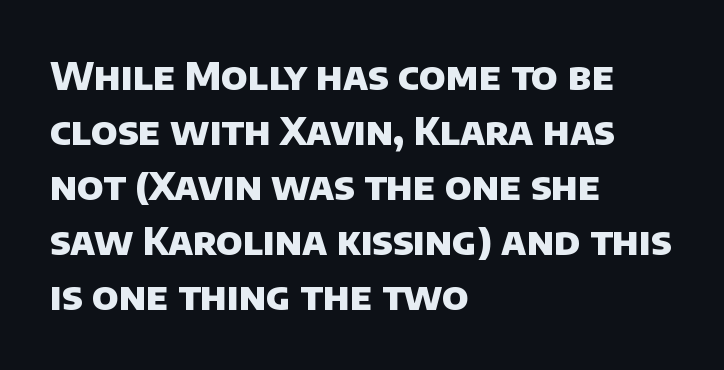
Quick note: interline space is typical. The setting favours the left margin, as ordinary paragraphs usually do. Does the type have serifs? No, each stem ends abruptly. On the weight axis this lands at bold, roughly 700. The space beneath each line is pristine and unruled. The gaps between neighbouring characters are ordinary and unremarkable.
